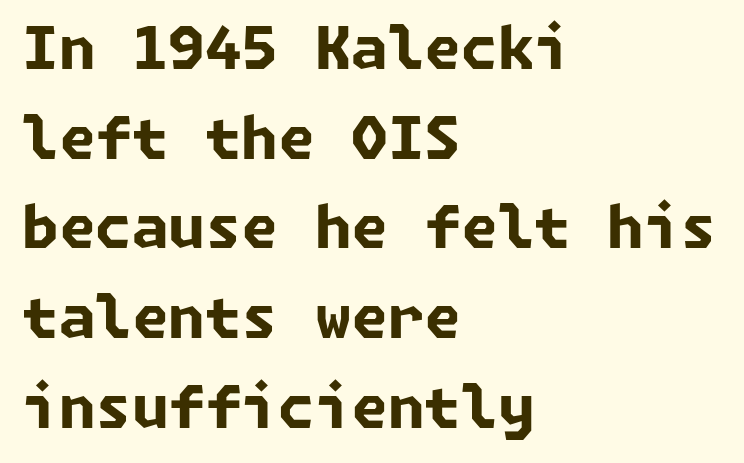
The image shows 59 px bold sans-serif type; set left-aligned, normal line spacing (1.52x), normal letter spacing, not underlined; low stroke contrast and a medium x-height.
